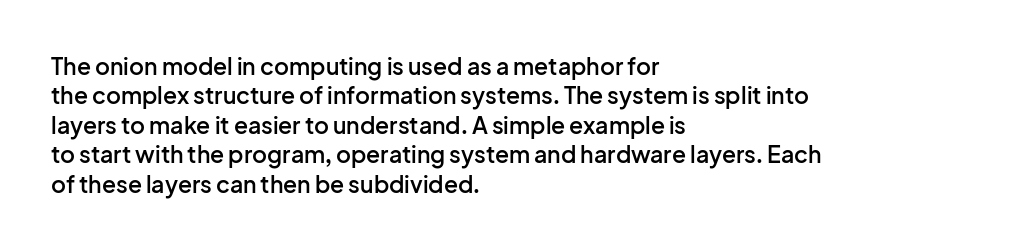
{"italic": "no", "bold": "semi", "underline": "no", "align": "left", "line_spacing": "normal", "line_spacing_ratio": 1.28, "letter_spacing": "normal", "letter_spacing_em": 0.0, "glyph_px": 23}
